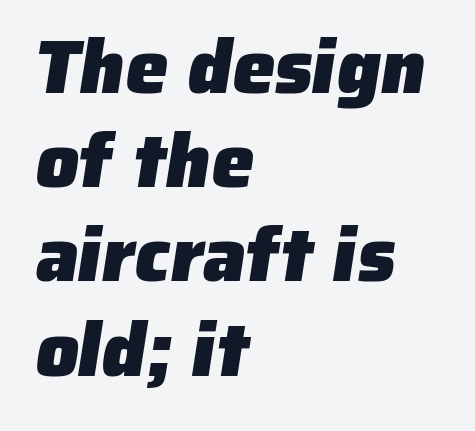
Heavy, bold letterforms. Regarding serifs, this sample does without them. Where is the straight margin? On the left. Descenders are the only things crossing below the line. The rendering keeps characters at their native spacing. Think of a printed novel: that variable character pitch is what you see here.
